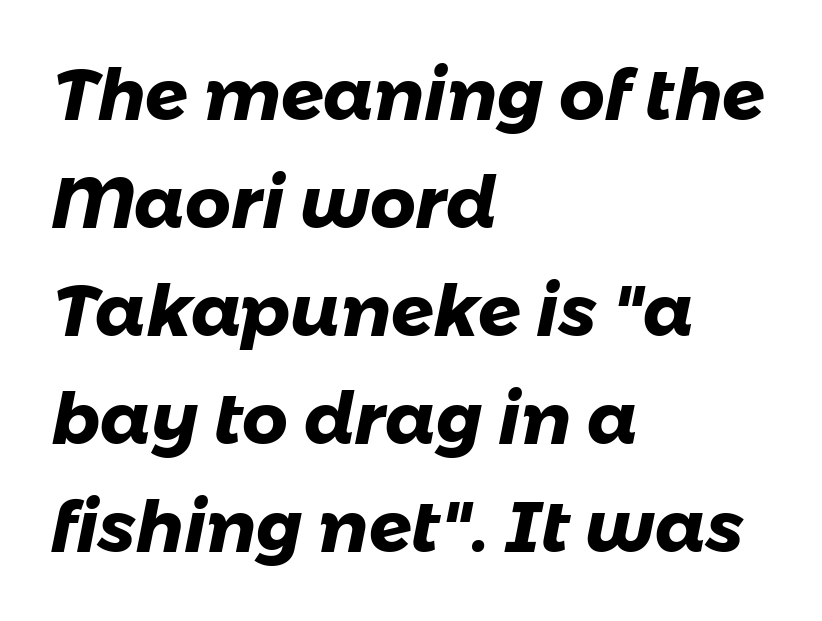
The string is rendered with underlining switched off. Spacing verdict: proportional, widths tailored to each character. Words appear dense and cohesive because spacing is normal. The leading is moderate, giving the passage an even texture.
